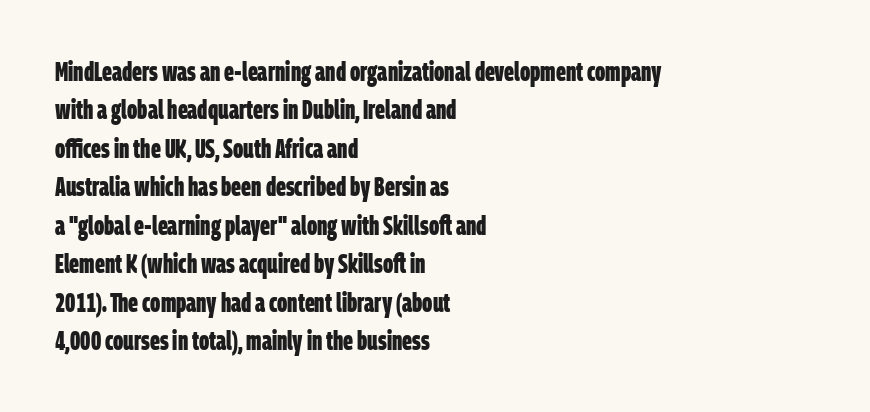
{"bold": "yes", "underline": "no", "align": "left", "line_spacing": "normal", "line_spacing_ratio": 1.48, "letter_spacing": "normal", "letter_spacing_em": 0.0, "glyph_px": 26}
